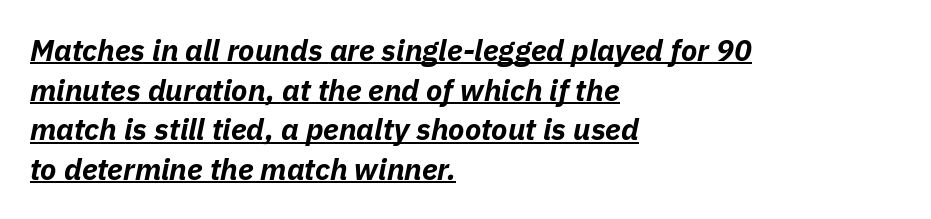
{"italic": "yes", "lean": "right", "slant_degrees": 11, "bold": "yes", "weight": "bold", "width": "normal", "stroke_contrast": "low", "x_height": "medium", "monospaced": "no", "underline": "yes", "align": "left", "line_spacing": "normal", "line_spacing_ratio": 1.32, "letter_spacing": "normal", "letter_spacing_em": 0.0, "glyph_px": 30}
